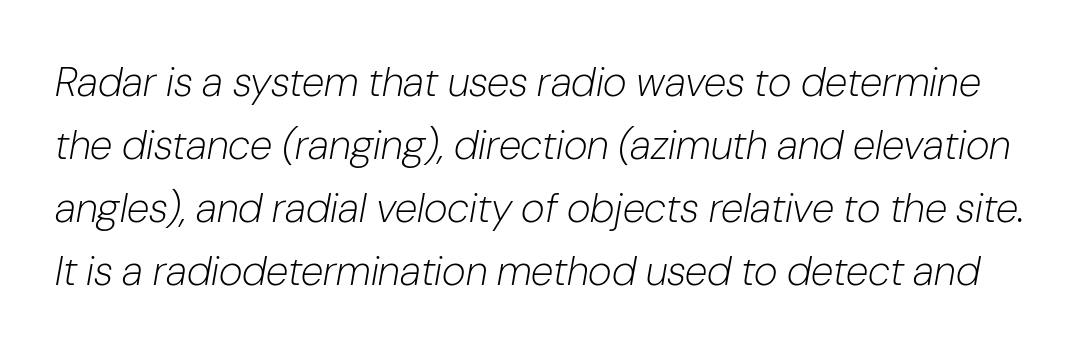
Q: Is the text bold? A: No.
Q: Is the text italic (slanted)? A: Yes, it leans right by about 10 degrees.
Q: Is the text underlined? A: No.
Q: Is the spacing between letters normal or unusually wide? A: Normal.
Q: Is the spacing between lines tight, normal or loose? A: Normal.
Q: Width (condensed, normal, or wide)? A: Normal.
Q: Stroke contrast? A: Low.
Q: x-height? A: Medium.
Q: Monospaced? A: No.
